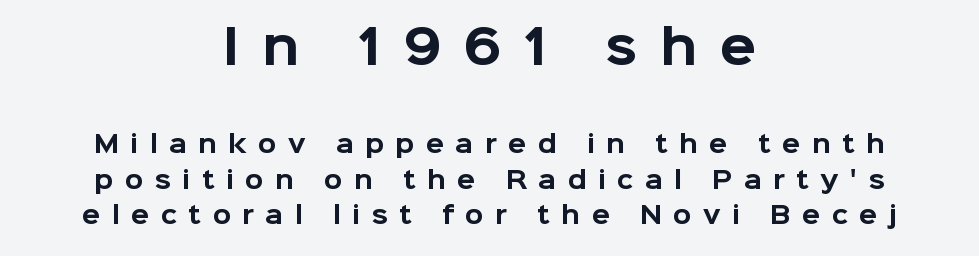
{"serif": "no", "italic": "no", "bold": "yes", "weight": "bold", "width": "normal", "stroke_contrast": "low", "x_height": "medium", "monospaced": "no", "underline": "no", "align": "center", "line_spacing": "normal", "line_spacing_ratio": 1.48, "letter_spacing": "wide", "letter_spacing_em": 0.47, "larger_block": "first", "size_ratio": 1.96, "glyph_px": 47}
